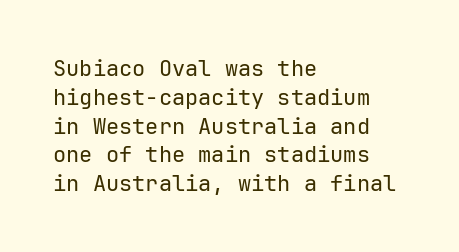
No extra ink here — the face is not bold. The ragged edge is on the right, which tells us the setting is flush left. Decoration check: the copy has no underline. Between one letter and the next there's only the usual sliver of space. No italicization has been applied; the sample stays upright. Successive baselines arrive at the customary interval.
